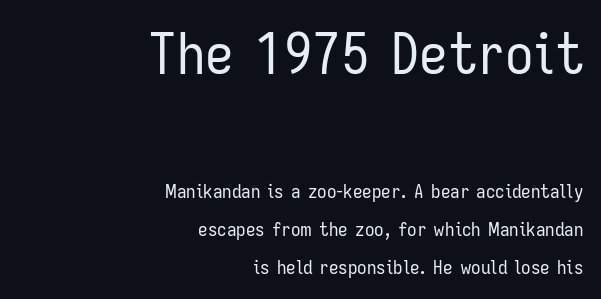
{"serif": "no", "italic": "no", "bold": "no", "weight": "regular", "width": "condensed", "stroke_contrast": "low", "x_height": "medium", "monospaced": "no", "underline": "no", "align": "right", "line_spacing": "loose", "line_spacing_ratio": 2.02, "letter_spacing": "normal", "letter_spacing_em": 0.0, "larger_block": "first", "size_ratio": 3.0, "glyph_px": 57}
